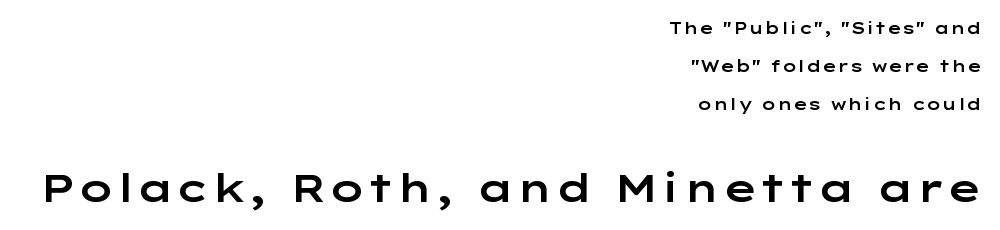
Q: Is the text italic (slanted)? A: No, it is upright.
Q: Is the typeface a serif or a sans-serif typeface? A: Sans-serif.
Q: Is the text underlined? A: No.
Q: How is the paragraph aligned? A: Right-aligned.
Q: Is the spacing between letters normal or unusually wide? A: Normal.
Q: Is the spacing between lines tight, normal or loose? A: Loose.
Q: Which block of text is set in a larger size, the first (top) or the second (bottom)? A: The second (bottom) one.
Q: Width (condensed, normal, or wide)? A: Wide.
Q: Stroke contrast? A: Low.
Q: x-height? A: Medium.
Q: Monospaced? A: No.
